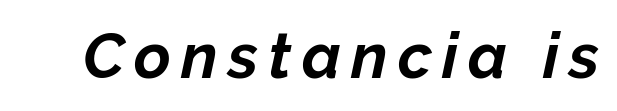
The image shows 63 px bold type, italic (leaning right); set not underlined; low stroke contrast and a medium x-height.
